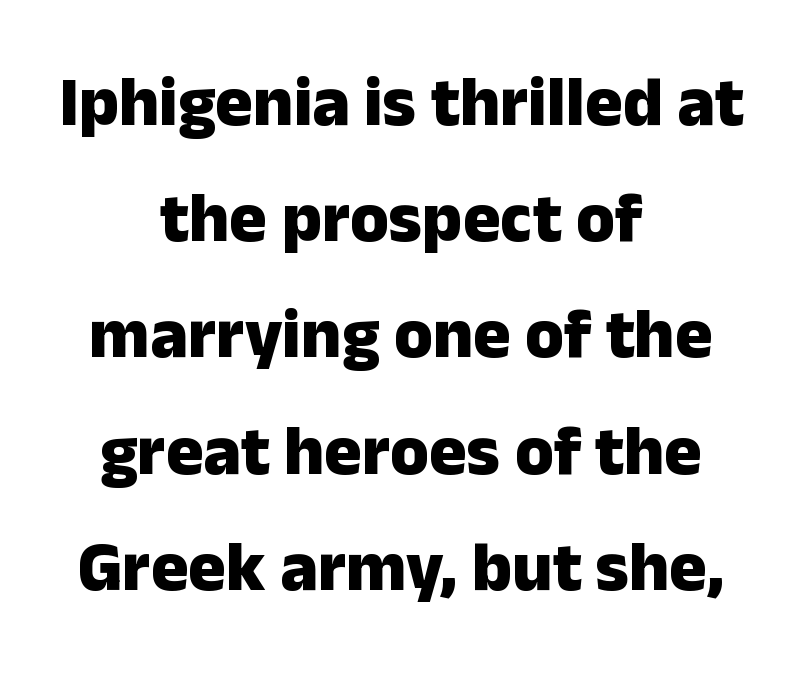
{"serif": "no", "italic": "no", "bold": "yes", "weight": "heavy", "width": "normal", "stroke_contrast": "low", "x_height": "medium", "monospaced": "no", "underline": "no", "align": "center", "line_spacing": "normal", "line_spacing_ratio": 1.66, "letter_spacing": "normal", "letter_spacing_em": 0.0, "glyph_px": 70}
